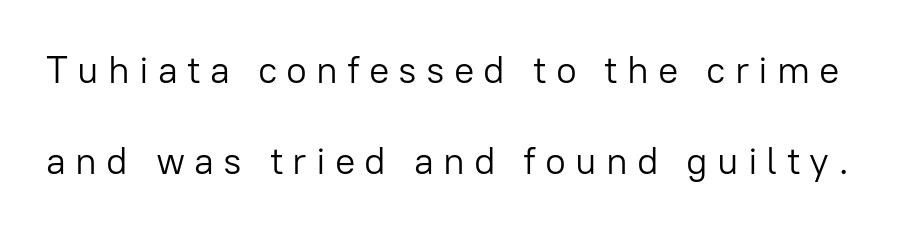
{"serif": "no", "italic": "no", "bold": "no", "weight": "light", "width": "normal", "stroke_contrast": "low", "x_height": "medium", "monospaced": "no", "underline": "no", "line_spacing": "loose", "line_spacing_ratio": 2.4, "letter_spacing": "wide", "letter_spacing_em": 0.24, "glyph_px": 38}
